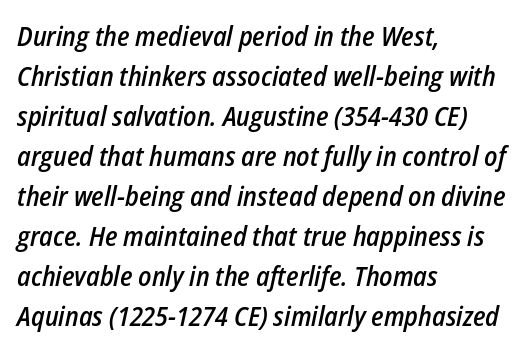
{"italic": "yes", "lean": "right", "slant_degrees": 12, "bold": "semi", "underline": "no", "align": "left", "line_spacing": "normal", "line_spacing_ratio": 1.48, "letter_spacing": "normal", "letter_spacing_em": 0.0, "glyph_px": 27}
